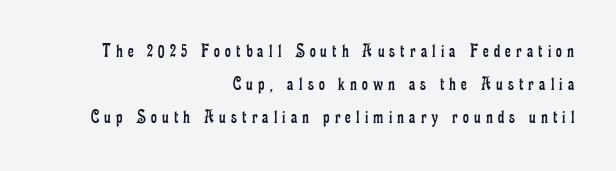
Q: Is the text bold? A: No.
Q: Is the text italic (slanted)? A: No, it is upright.
Q: Is the text underlined? A: No.
Q: How is the paragraph aligned? A: Right-aligned.
Q: Is the spacing between letters normal or unusually wide? A: Unusually wide.
Q: Is the spacing between lines tight, normal or loose? A: Normal.
